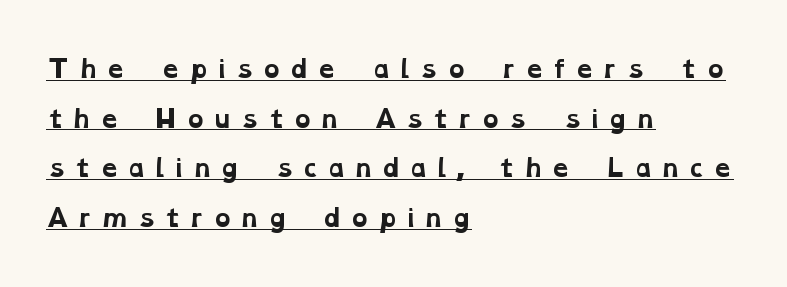
The string is rendered with underlining switched on. The tracking jumps out immediately: characters are airy and widely separated. These lines stack with their left ends in a neat column. The strokes are fattened all the way to bold. What's the leading like? Stretched, with rows far apart.
